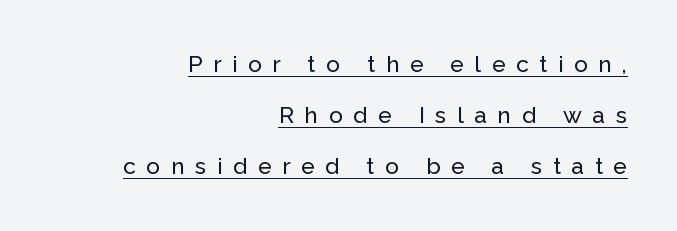
Tracking here is generous; glyphs stand well apart from one another. Notice how the stems are strictly vertical — no italics here. The passage is arranged like a letterhead date or caption credit — flush right. The glyphs are accompanied by a horizontal stroke just below them. Does the leading feel generous? Absolutely, it's lavish.
